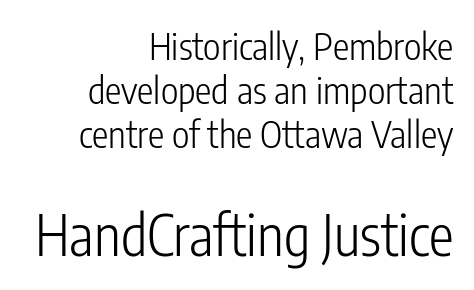
Is this a fixed-width face? No — the glyphs have proportional, varying widths. Unmarked baselines from the first word to the last. The tracking reads as untouched default to a designer's eye. The later block is typeset at a bigger size than the earlier block. The type family on display is of the sans-serif kind.
